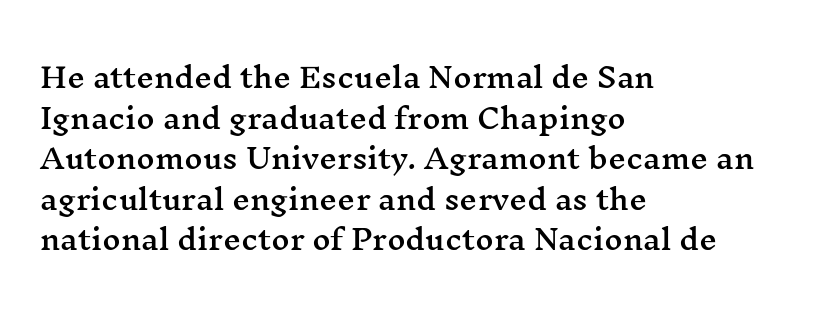
The image shows 28 px wide serif type, upright; set left-aligned, normal line spacing (1.45x), normal letter spacing, not underlined; medium stroke contrast and a medium x-height.
